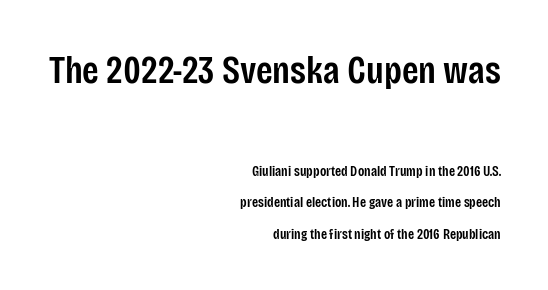
{"serif": "no", "italic": "no", "bold": "semi", "weight": "semibold", "width": "condensed", "stroke_contrast": "low", "x_height": "large", "monospaced": "no", "underline": "no", "align": "right", "line_spacing": "loose", "line_spacing_ratio": 2.23, "letter_spacing": "normal", "letter_spacing_em": 0.0, "larger_block": "first", "size_ratio": 2.71, "glyph_px": 38}
